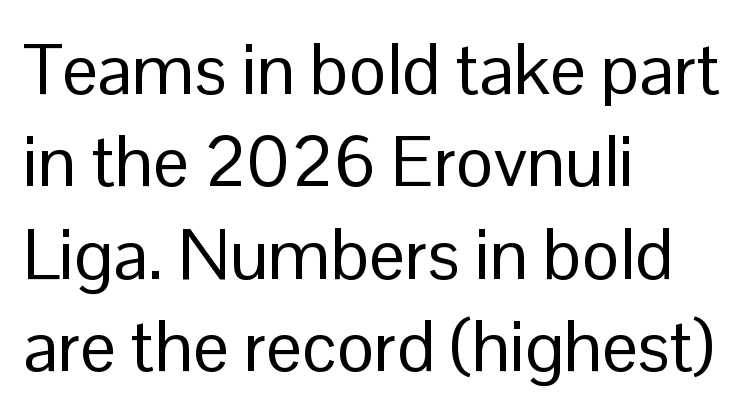
{"serif": "no", "italic": "no", "bold": "no", "weight": "regular", "width": "normal", "stroke_contrast": "low", "x_height": "medium", "monospaced": "no", "underline": "no", "align": "left", "line_spacing": "normal", "line_spacing_ratio": 1.3, "letter_spacing": "normal", "letter_spacing_em": 0.0, "glyph_px": 71}
